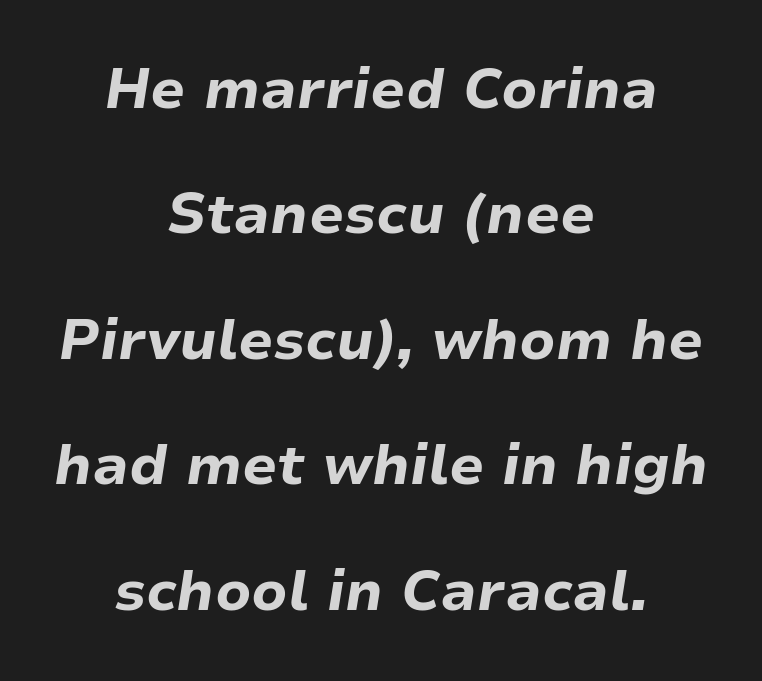
Q: Is the text bold? A: Yes.
Q: Is the text italic (slanted)? A: Yes, it leans right by about 9 degrees.
Q: Is the text underlined? A: No.
Q: How is the paragraph aligned? A: Centered.
Q: Is the spacing between letters normal or unusually wide? A: Normal.
Q: Is the spacing between lines tight, normal or loose? A: Loose.
Q: Width (condensed, normal, or wide)? A: Normal.
Q: Stroke contrast? A: Low.
Q: x-height? A: Medium.
Q: Monospaced? A: No.
